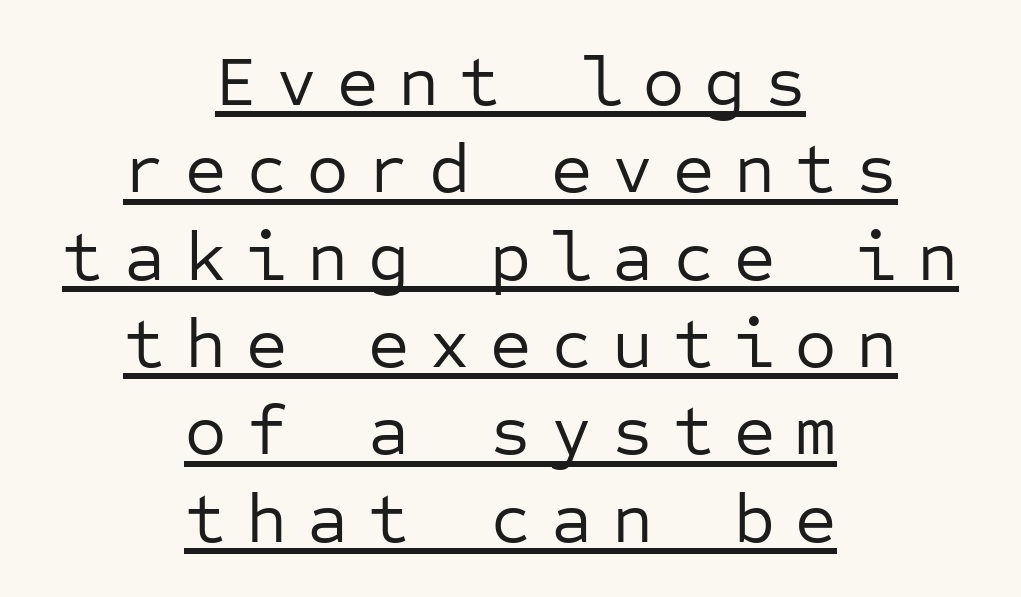
Q: Is the text bold? A: No.
Q: Is the text italic (slanted)? A: No, it is upright.
Q: Is the typeface a serif or a sans-serif typeface? A: Sans-serif.
Q: Is the text underlined? A: Yes.
Q: How is the paragraph aligned? A: Centered.
Q: Is the spacing between letters normal or unusually wide? A: Unusually wide.
Q: Width (condensed, normal, or wide)? A: Normal.
Q: Stroke contrast? A: Low.
Q: x-height? A: Medium.
Q: Monospaced? A: Yes.
